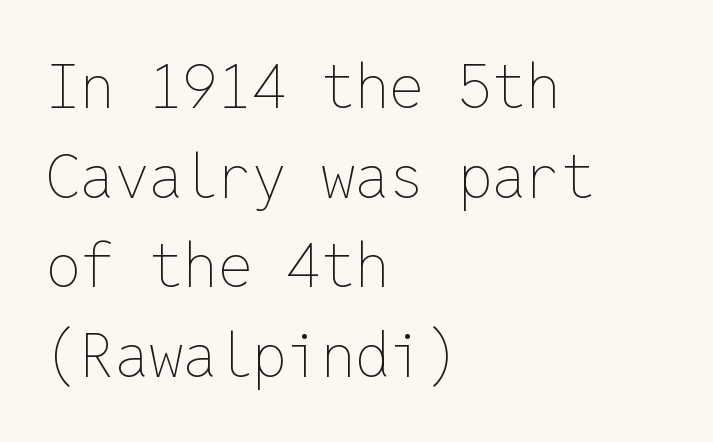
{"italic": "no", "bold": "no", "weight": "thin", "width": "normal", "stroke_contrast": "low", "x_height": "medium", "monospaced": "yes", "underline": "no", "align": "left", "line_spacing": "normal", "line_spacing_ratio": 1.47, "letter_spacing": "normal", "letter_spacing_em": 0.0, "glyph_px": 61}
